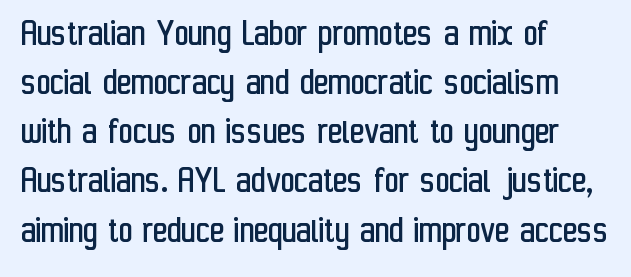
What kind of face is this? One without serifs — a sans. The face used here is proportionally spaced, like ordinary book or web type. On a weight scale, this lands at 450 or below. In terms of leading, this rendering sits right in the middle. Only glyphs here, with clear space below each row. The letterforms sit shoulder to shoulder at normal distance.
